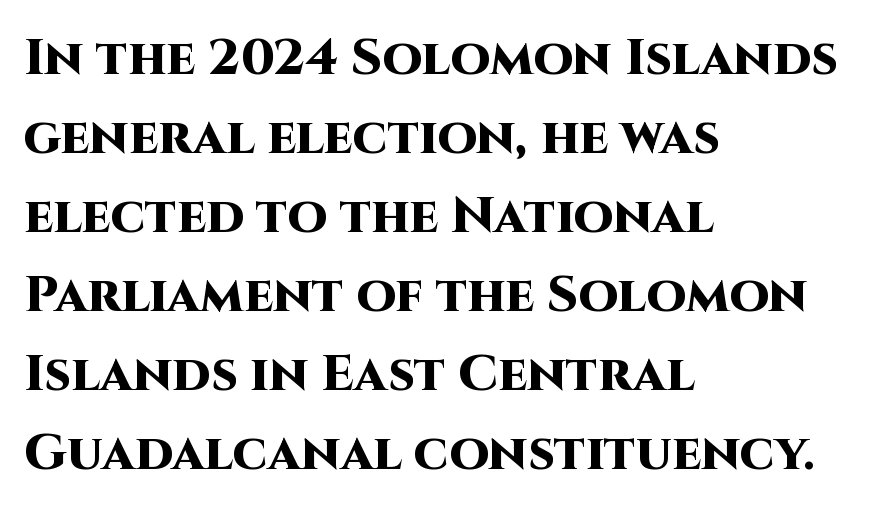
Q: Is the text bold? A: Yes.
Q: Is the text italic (slanted)? A: No, it is upright.
Q: Is the typeface a serif or a sans-serif typeface? A: Sans-serif.
Q: Is the text underlined? A: No.
Q: How is the paragraph aligned? A: Left-aligned.
Q: Is the spacing between letters normal or unusually wide? A: Normal.
Q: Is the spacing between lines tight, normal or loose? A: Normal.
Q: Width (condensed, normal, or wide)? A: Normal.
Q: Stroke contrast? A: High.
Q: x-height? A: Large.
Q: Monospaced? A: No.
